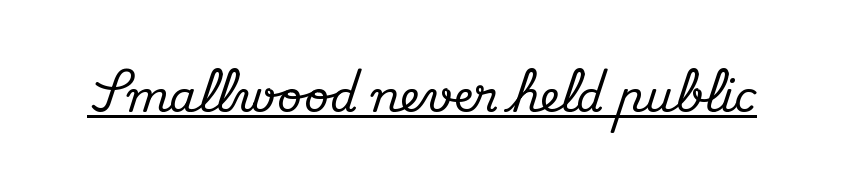
Q: Is the text italic (slanted)? A: Yes.
Q: Is the typeface a serif or a sans-serif typeface? A: Serif.
Q: Is the text underlined? A: Yes.
Q: Is the spacing between letters normal or unusually wide? A: Normal.
Q: Width (condensed, normal, or wide)? A: Normal.
Q: Stroke contrast? A: Medium.
Q: x-height? A: Small.
Q: Monospaced? A: No.
